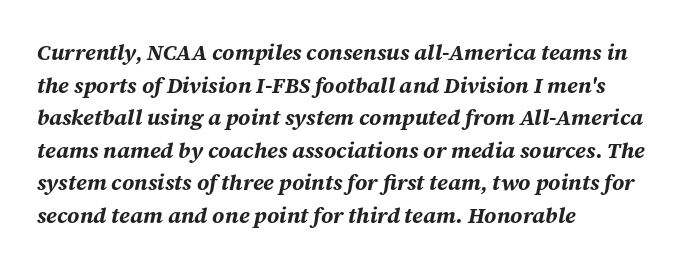
Q: Is the text bold? A: Yes.
Q: Is the text italic (slanted)? A: Yes, it leans right by about 12 degrees.
Q: Is the text underlined? A: No.
Q: How is the paragraph aligned? A: Left-aligned.
Q: Is the spacing between letters normal or unusually wide? A: Normal.
Q: Is the spacing between lines tight, normal or loose? A: Normal.
